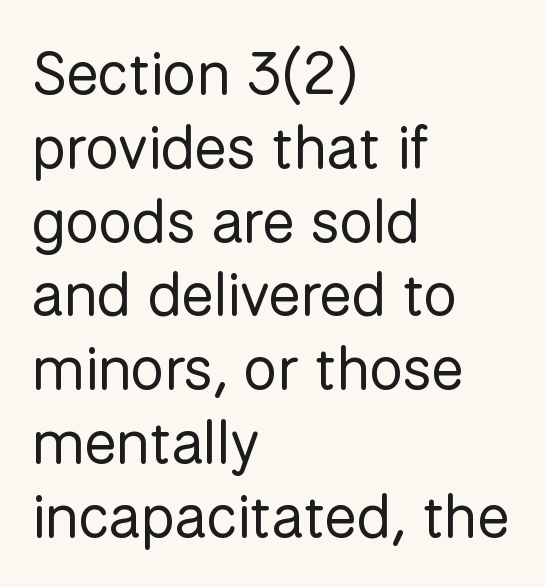
The image shows 60 px regular-weight sans-serif type, upright; set left-aligned, line spacing 1.23x, normal letter spacing, not underlined; low stroke contrast and a medium x-height.
